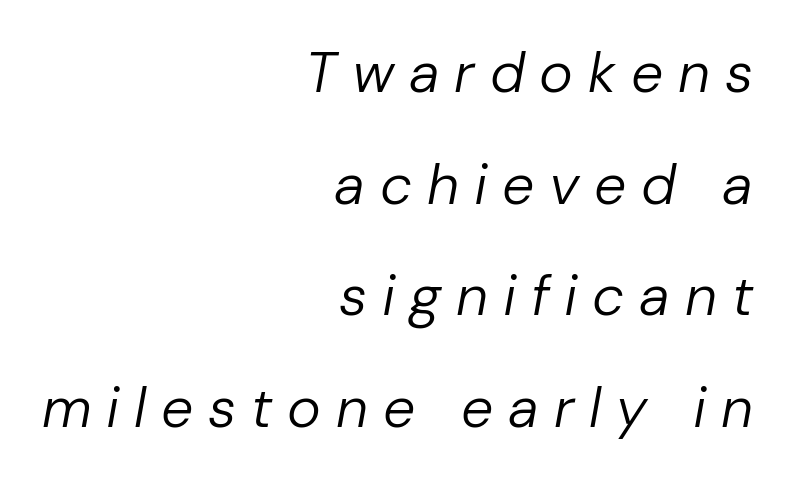
Q: Is the text bold? A: No.
Q: Is the text italic (slanted)? A: Yes, it leans right by about 10 degrees.
Q: Is the text underlined? A: No.
Q: How is the paragraph aligned? A: Right-aligned.
Q: Is the spacing between letters normal or unusually wide? A: Unusually wide.
Q: Is the spacing between lines tight, normal or loose? A: Loose.
Q: Width (condensed, normal, or wide)? A: Normal.
Q: Stroke contrast? A: Low.
Q: x-height? A: Medium.
Q: Monospaced? A: No.
